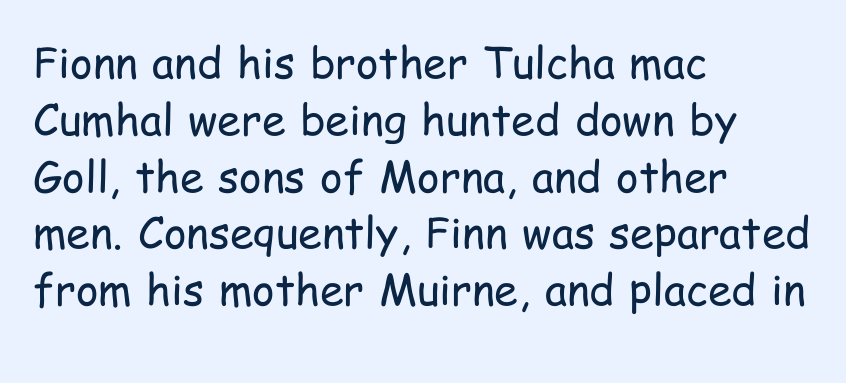
{"serif": "no", "italic": "no", "bold": "no", "weight": "regular", "width": "condensed", "stroke_contrast": "low", "x_height": "medium", "monospaced": "no", "underline": "no", "align": "left", "line_spacing": "normal", "line_spacing_ratio": 1.32, "letter_spacing": "normal", "letter_spacing_em": 0.0, "glyph_px": 43}
